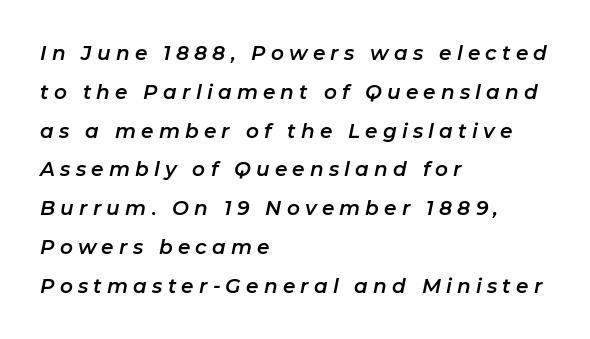
The image shows 20 px text type, italic (leaning right); set left-aligned, loose line spacing (1.94x), unusually wide letter spacing (+0.26 em), not underlined.
